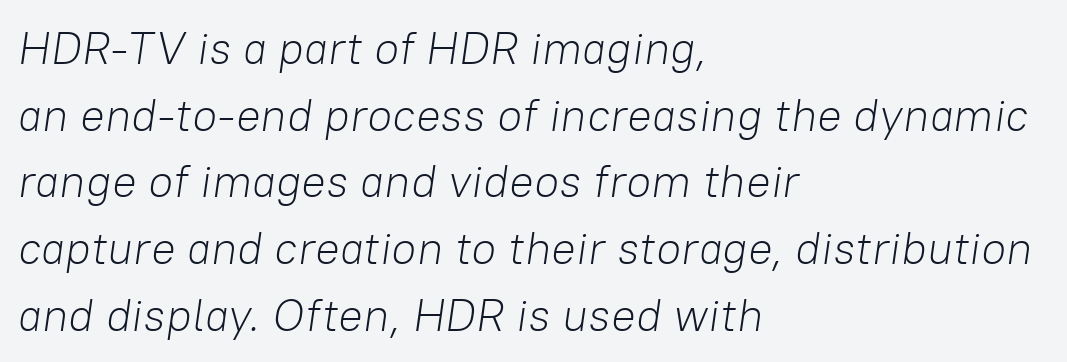
The image shows 46 px light type, italic (leaning right); set left-aligned, normal line spacing (1.45x), normal letter spacing, not underlined; low stroke contrast and a medium x-height.
